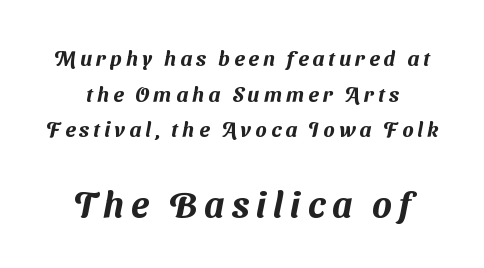
Font category for this specimen: sans-serif. The passage shown begins with its smaller block and ends with its larger one. What's the leading like? Ordinary, nothing unusual. The words here are not underlined. Tracking value appears strongly positive — letters spread wide. Proportional: the letters do not fall into vertical columns.
